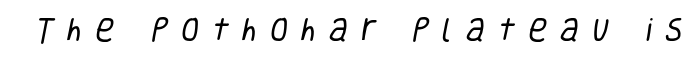
Lines of text with bare space underneath. No extra ink here — the face is not bold. In terms of letterspacing, this is a distinctly airy, spread setting.
